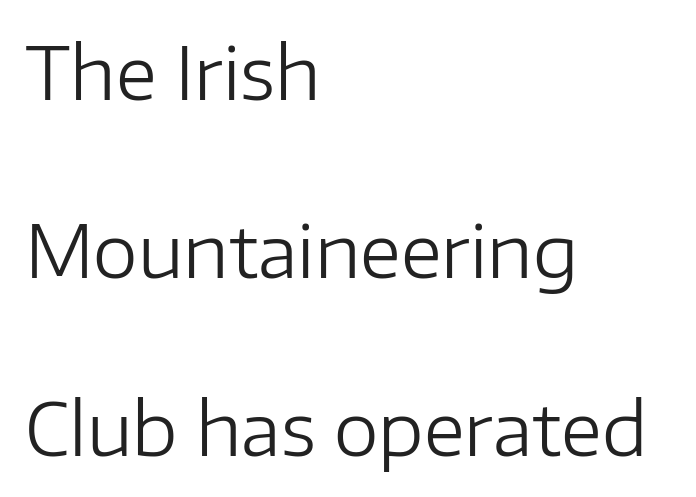
What stands out about the letter spacing? Nothing — it is the standard amount. The font sits on the lighter half of the weight spectrum, regular included. Quick note: underline off. Spacing verdict: proportional, widths tailored to each character. The rendering uses a large line-height, opening up the rows.
